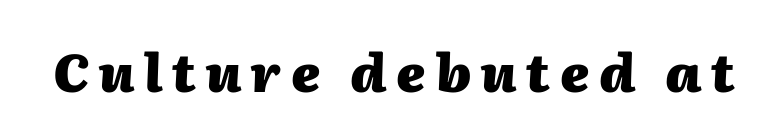
The glyphs are unaccompanied by any horizontal stroke below them. Do the characters align in a grid? No, the font is proportional. Summary of weight: heavy, a full bold. Italic: yes, the glyphs are oblique.
